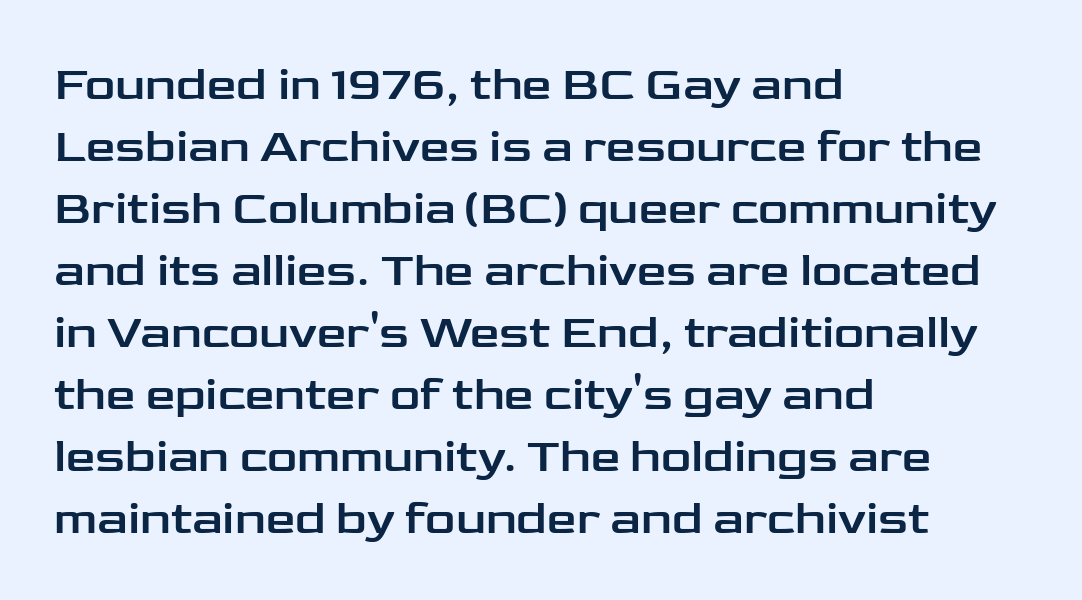
The image shows 47 px wide sans-serif type, upright; set left-aligned, normal line spacing (1.32x), normal letter spacing, not underlined; low stroke contrast and a medium x-height.
